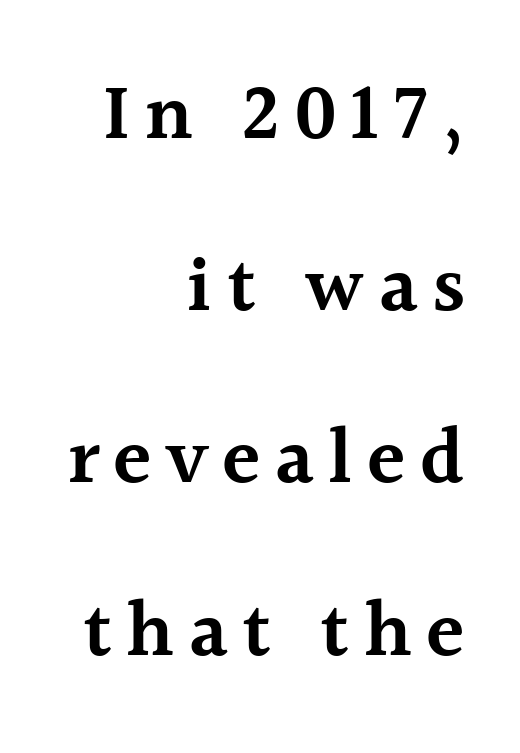
Q: Is the text bold? A: Semi-bold.
Q: Is the text italic (slanted)? A: No, it is upright.
Q: Is the typeface a serif or a sans-serif typeface? A: Serif.
Q: Is the text underlined? A: No.
Q: How is the paragraph aligned? A: Right-aligned.
Q: Is the spacing between lines tight, normal or loose? A: Loose.
Q: Width (condensed, normal, or wide)? A: Normal.
Q: x-height? A: Medium.
Q: Monospaced? A: No.
